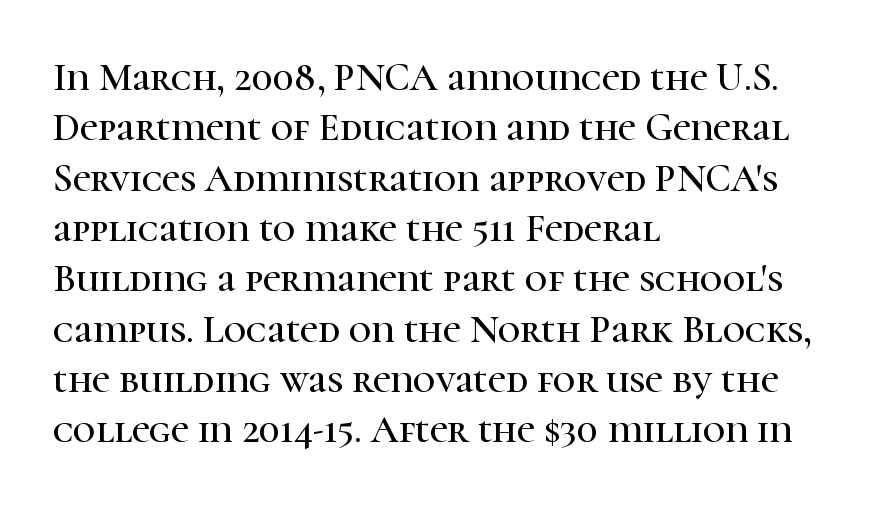
{"serif": "yes", "italic": "no", "width": "normal", "stroke_contrast": "high", "x_height": "medium", "monospaced": "no", "underline": "no", "align": "left", "line_spacing": "normal", "line_spacing_ratio": 1.29, "letter_spacing": "normal", "letter_spacing_em": 0.0, "glyph_px": 39}
